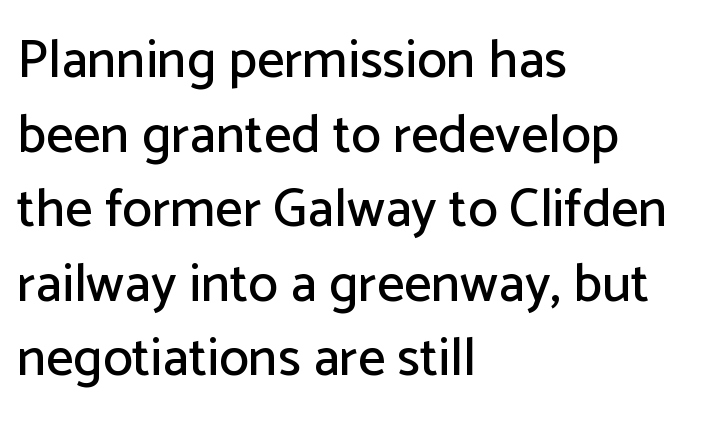
Q: Is the text italic (slanted)? A: No, it is upright.
Q: Is the typeface a serif or a sans-serif typeface? A: Sans-serif.
Q: Is the text underlined? A: No.
Q: How is the paragraph aligned? A: Left-aligned.
Q: Is the spacing between letters normal or unusually wide? A: Normal.
Q: Is the spacing between lines tight, normal or loose? A: Normal.
Q: Width (condensed, normal, or wide)? A: Normal.
Q: Stroke contrast? A: Low.
Q: x-height? A: Medium.
Q: Monospaced? A: No.
